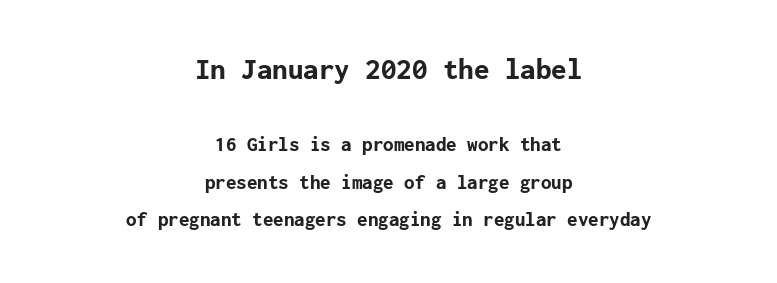
The image shows 31 px bold sans-serif type, upright; set centered, line spacing 1.79x, normal letter spacing, not underlined; the first (top) block is 1.48x larger; low stroke contrast and a medium x-height.
